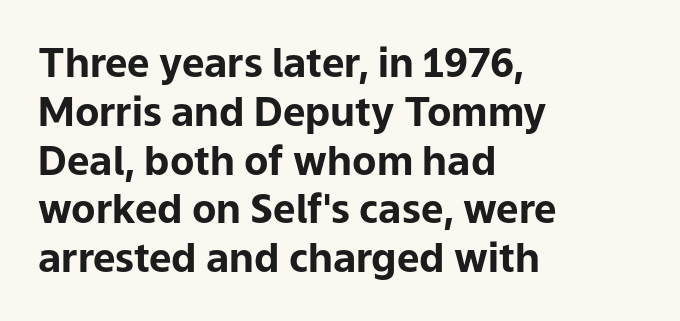
Q: Is the text bold? A: Yes.
Q: Is the text italic (slanted)? A: No, it is upright.
Q: Is the typeface a serif or a sans-serif typeface? A: Sans-serif.
Q: Is the text underlined? A: No.
Q: How is the paragraph aligned? A: Left-aligned.
Q: Is the spacing between letters normal or unusually wide? A: Normal.
Q: Width (condensed, normal, or wide)? A: Normal.
Q: Stroke contrast? A: Low.
Q: x-height? A: Medium.
Q: Monospaced? A: No.
